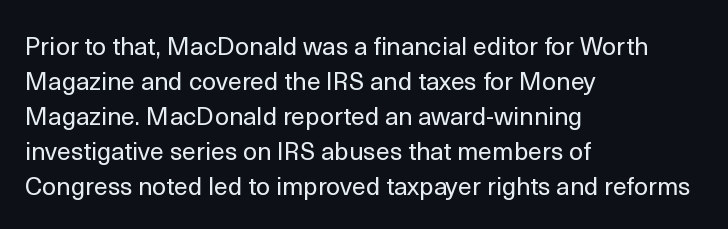
Q: Is the text bold? A: No.
Q: Is the text italic (slanted)? A: No, it is upright.
Q: Is the text underlined? A: No.
Q: How is the paragraph aligned? A: Left-aligned.
Q: Is the spacing between letters normal or unusually wide? A: Normal.
Q: Is the spacing between lines tight, normal or loose? A: Normal.
